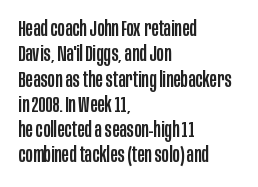
Q: Is the text italic (slanted)? A: No, it is upright.
Q: Is the text underlined? A: No.
Q: How is the paragraph aligned? A: Left-aligned.
Q: Is the spacing between letters normal or unusually wide? A: Normal.
Q: Is the spacing between lines tight, normal or loose? A: Tight.
